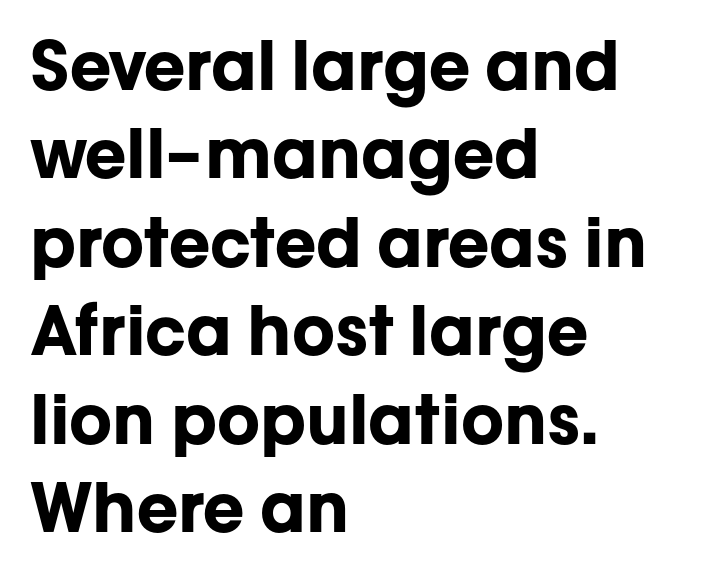
{"serif": "no", "italic": "no", "bold": "yes", "weight": "bold", "width": "normal", "stroke_contrast": "low", "x_height": "medium", "monospaced": "no", "underline": "no", "align": "left", "line_spacing": "normal", "line_spacing_ratio": 1.3, "letter_spacing": "normal", "letter_spacing_em": 0.0, "glyph_px": 68}
